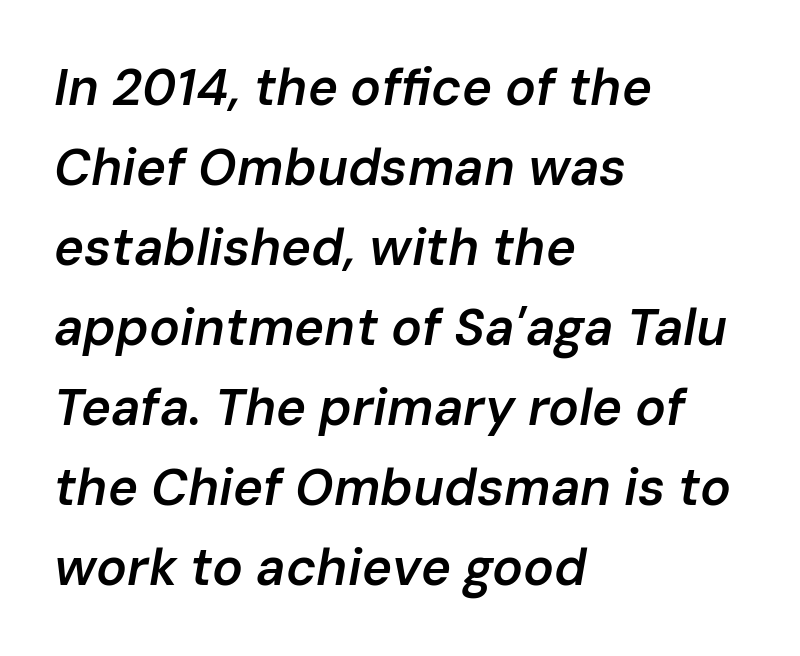
Q: Is the text bold? A: Semi-bold.
Q: Is the text italic (slanted)? A: Yes, it leans right by about 10 degrees.
Q: Is the text underlined? A: No.
Q: How is the paragraph aligned? A: Left-aligned.
Q: Is the spacing between letters normal or unusually wide? A: Normal.
Q: Is the spacing between lines tight, normal or loose? A: Normal.
Q: Width (condensed, normal, or wide)? A: Normal.
Q: Stroke contrast? A: Low.
Q: x-height? A: Medium.
Q: Monospaced? A: No.
